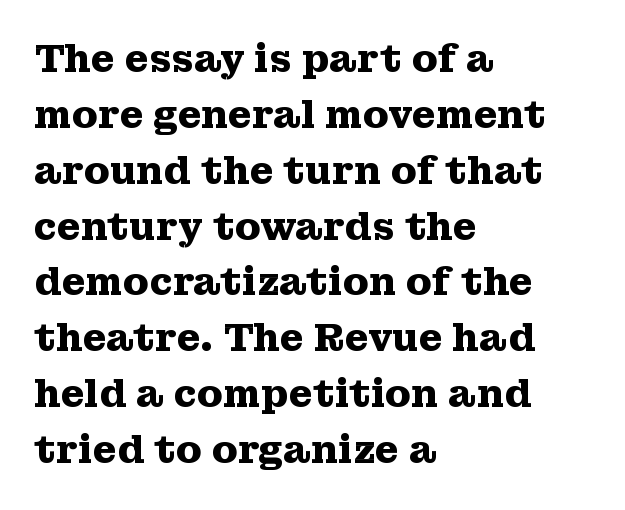
One-word summary of the alignment: left. The designer went with a serif here, giving each stem small feet. The letters stand straight up with perfectly vertical stems. Here the designer chose a conventional face with non-uniform glyph widths. Letter spacing: default.
